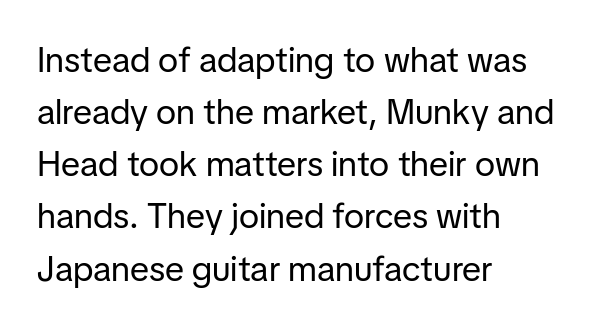
Q: Is the text bold? A: No.
Q: Is the text italic (slanted)? A: No, it is upright.
Q: Is the typeface a serif or a sans-serif typeface? A: Sans-serif.
Q: Is the text underlined? A: No.
Q: How is the paragraph aligned? A: Left-aligned.
Q: Is the spacing between letters normal or unusually wide? A: Normal.
Q: Is the spacing between lines tight, normal or loose? A: Normal.
Q: Width (condensed, normal, or wide)? A: Normal.
Q: Stroke contrast? A: Low.
Q: x-height? A: Medium.
Q: Monospaced? A: No.
